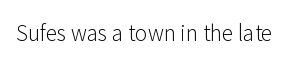
Q: Is the text bold? A: No.
Q: Is the text italic (slanted)? A: No, it is upright.
Q: Is the text underlined? A: No.
Q: Is the spacing between letters normal or unusually wide? A: Normal.
